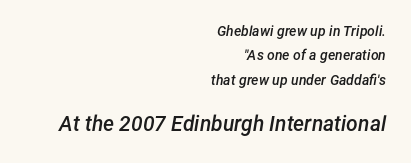
{"italic": "yes", "lean": "right", "slant_degrees": 12, "bold": "semi", "underline": "no", "align": "right", "line_spacing_ratio": 1.75, "letter_spacing": "normal", "letter_spacing_em": 0.0, "larger_block": "second", "size_ratio": 1.5, "glyph_px": 21}
